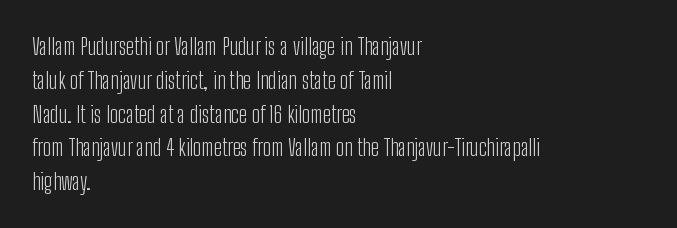
{"italic": "no", "bold": "no", "underline": "no", "align": "left", "line_spacing": "normal", "line_spacing_ratio": 1.47, "letter_spacing": "normal", "letter_spacing_em": 0.0, "glyph_px": 23}
